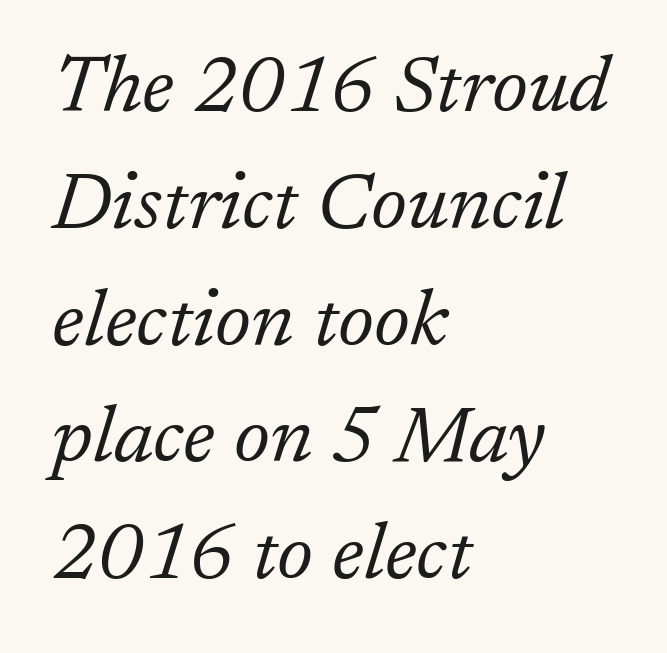
Classification — serif. Nobody drew a line under any word here. Slanted lettering throughout. Caption: multi-line text, flush left, ragged right. Stroke thickness stays within the range of a standard reading face or lighter.
